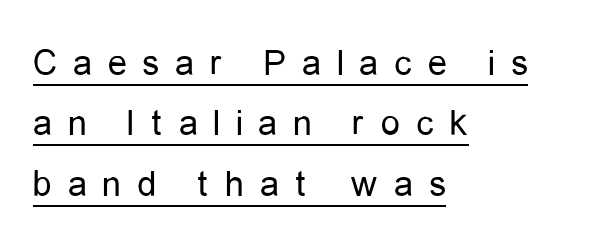
{"serif": "no", "italic": "no", "bold": "no", "weight": "regular", "width": "condensed", "stroke_contrast": "low", "x_height": "medium", "monospaced": "no", "underline": "yes", "align": "left", "line_spacing": "normal", "line_spacing_ratio": 1.59, "letter_spacing": "wide", "letter_spacing_em": 0.42, "glyph_px": 38}
